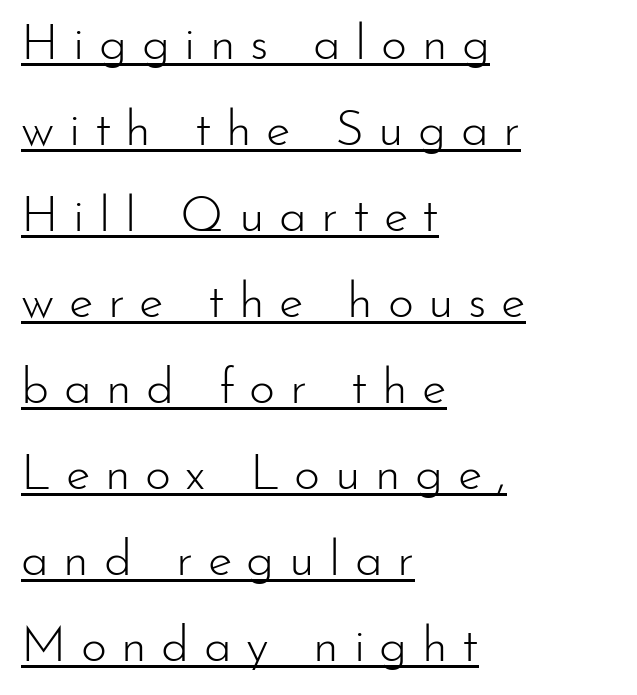
{"serif": "no", "italic": "no", "bold": "no", "weight": "light", "width": "normal", "stroke_contrast": "low", "x_height": "small", "monospaced": "no", "underline": "yes", "align": "left", "line_spacing_ratio": 1.72, "letter_spacing": "wide", "letter_spacing_em": 0.29, "glyph_px": 50}
